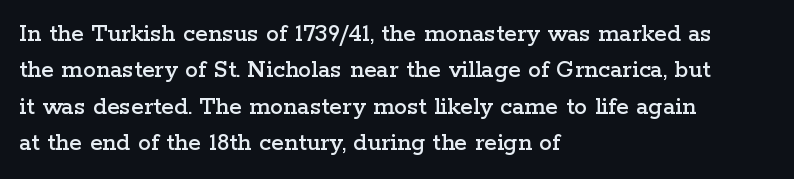
{"italic": "no", "underline": "no", "align": "left", "line_spacing": "normal", "line_spacing_ratio": 1.4, "letter_spacing": "normal", "letter_spacing_em": 0.0, "glyph_px": 26}
